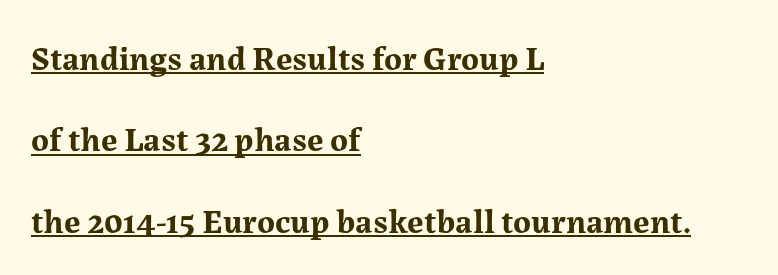
{"serif": "yes", "italic": "no", "bold": "yes", "weight": "bold", "width": "normal", "stroke_contrast": "medium", "x_height": "medium", "monospaced": "no", "underline": "yes", "align": "left", "line_spacing": "loose", "line_spacing_ratio": 2.39, "letter_spacing": "normal", "letter_spacing_em": 0.0, "glyph_px": 34}
